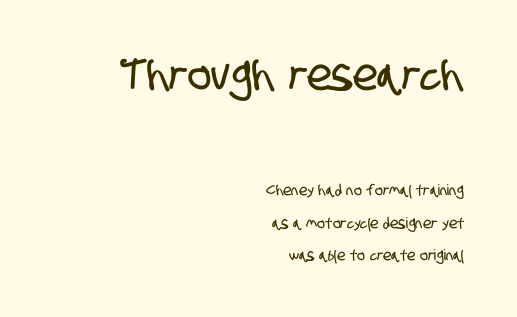
{"serif": "no", "width": "condensed", "stroke_contrast": "low", "x_height": "large", "monospaced": "no", "underline": "no", "align": "right", "line_spacing": "loose", "line_spacing_ratio": 2.16, "letter_spacing": "normal", "letter_spacing_em": 0.0, "larger_block": "first", "size_ratio": 2.93, "glyph_px": 44}
